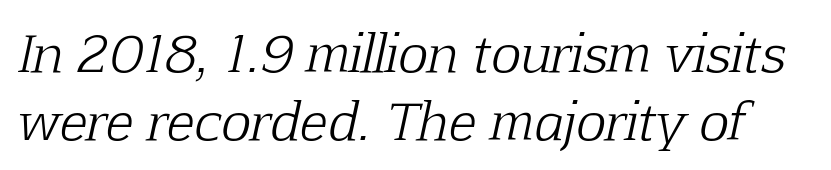
The image shows 51 px light serif type, italic (leaning right); set normal line spacing (1.33x), normal letter spacing, not underlined; low stroke contrast and a medium x-height.
